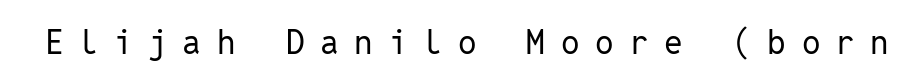
The image shows 33 px regular-weight sans-serif type, upright, monospaced; set unusually wide letter spacing (+0.48 em), not underlined; low stroke contrast and a medium x-height.
